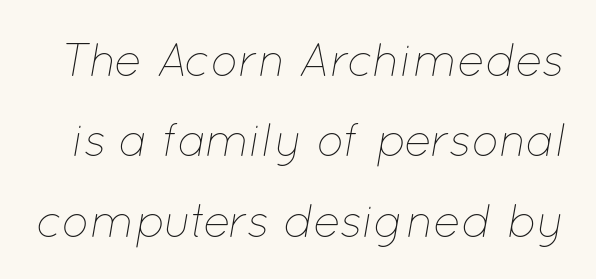
Q: Is the text bold? A: No.
Q: Is the text italic (slanted)? A: Yes, it leans right by about 12 degrees.
Q: Is the text underlined? A: No.
Q: Is the spacing between letters normal or unusually wide? A: Normal.
Q: Width (condensed, normal, or wide)? A: Normal.
Q: Stroke contrast? A: Low.
Q: x-height? A: Medium.
Q: Monospaced? A: No.
